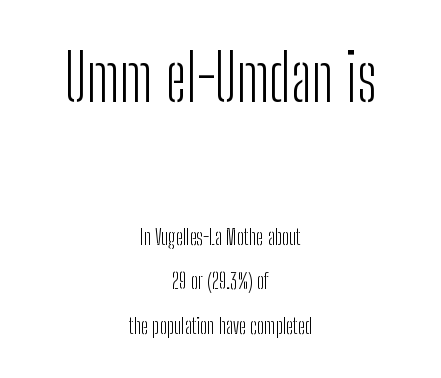
{"serif": "no", "italic": "no", "bold": "no", "weight": "light", "width": "condensed", "stroke_contrast": "low", "x_height": "medium", "monospaced": "no", "underline": "no", "align": "center", "line_spacing": "loose", "line_spacing_ratio": 2.04, "letter_spacing": "normal", "letter_spacing_em": 0.0, "larger_block": "first", "size_ratio": 2.95, "glyph_px": 65}
